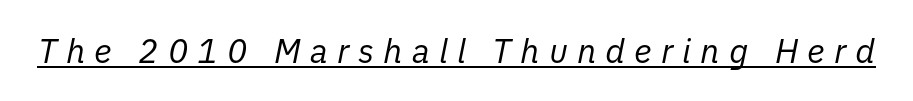
Q: Is the text bold? A: No.
Q: Is the text italic (slanted)? A: Yes, it leans right by about 11 degrees.
Q: Is the text underlined? A: Yes.
Q: Is the spacing between letters normal or unusually wide? A: Unusually wide.
Q: Width (condensed, normal, or wide)? A: Normal.
Q: Stroke contrast? A: Low.
Q: x-height? A: Medium.
Q: Monospaced? A: No.
